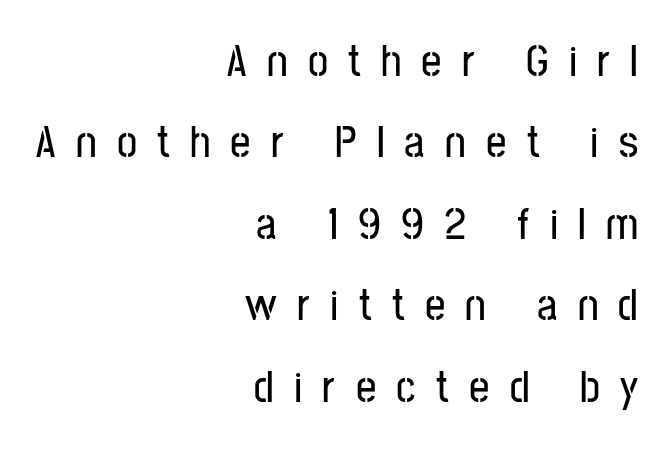
The image shows 45 px condensed sans-serif type, upright; set right-aligned, line spacing 1.81x, unusually wide letter spacing (+0.45 em), not underlined; low stroke contrast and a medium x-height.
